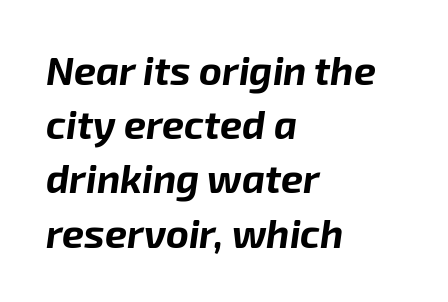
The space directly below the letters is spotless. This sample is left-justified, so line endings fall wherever the words run out. These lines are rendered in a variable-pitch font. Quick note: italic. Chunky letters — that's bold for sure.
